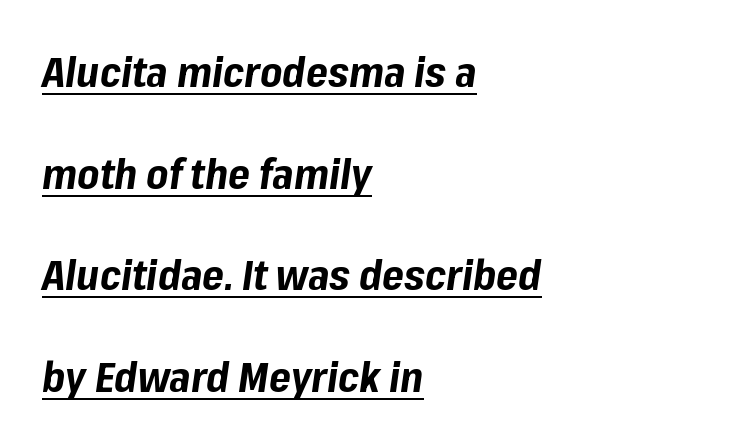
The axis of the letterforms is tilted away from vertical. The designer dialed line spacing up above the default. This is heavy type, rendered in bold. Looks like regular typesetting: each glyph gets only the width it needs.
